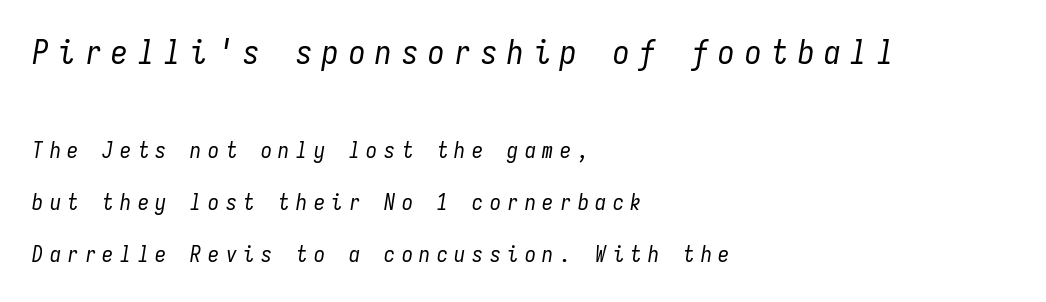
Q: Is the text bold? A: No.
Q: Is the text italic (slanted)? A: Yes, it leans right by about 9 degrees.
Q: Is the text underlined? A: No.
Q: How is the paragraph aligned? A: Left-aligned.
Q: Is the spacing between letters normal or unusually wide? A: Unusually wide.
Q: Is the spacing between lines tight, normal or loose? A: Loose.
Q: Which block of text is set in a larger size, the first (top) or the second (bottom)? A: The first (top) one.
Q: Width (condensed, normal, or wide)? A: Condensed.
Q: Stroke contrast? A: Low.
Q: x-height? A: Medium.
Q: Monospaced? A: Yes.
